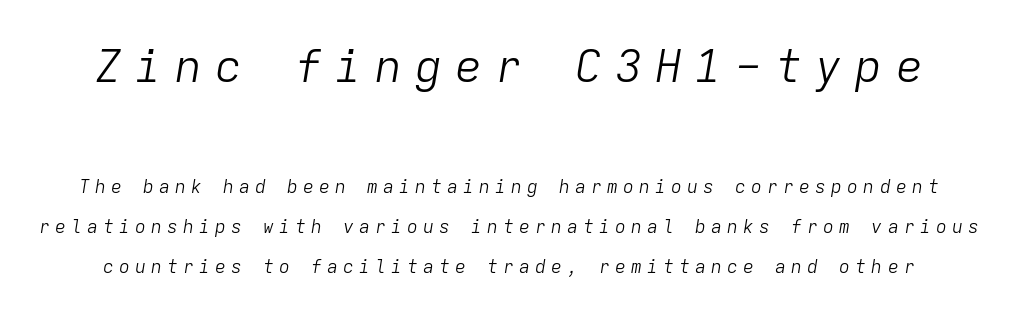
Unmarked baselines from the first word to the last. These glyphs show unthickened strokes, regular width or finer. Looks like terminal output: every glyph gets an equal slot. Type size steps down from the first block to the second.
